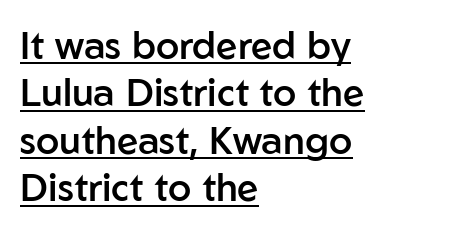
The image shows 38 px semibold sans-serif type, upright; set left-aligned, normal line spacing (1.25x), normal letter spacing, underlined; low stroke contrast and a medium x-height.
